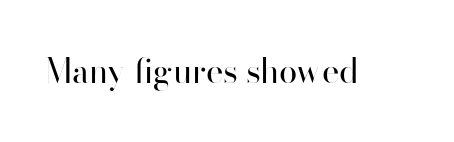
{"serif": "no", "italic": "no", "bold": "no", "weight": "regular", "width": "normal", "stroke_contrast": "high", "x_height": "small", "monospaced": "no", "underline": "no", "letter_spacing": "normal", "letter_spacing_em": 0.0, "glyph_px": 33}
